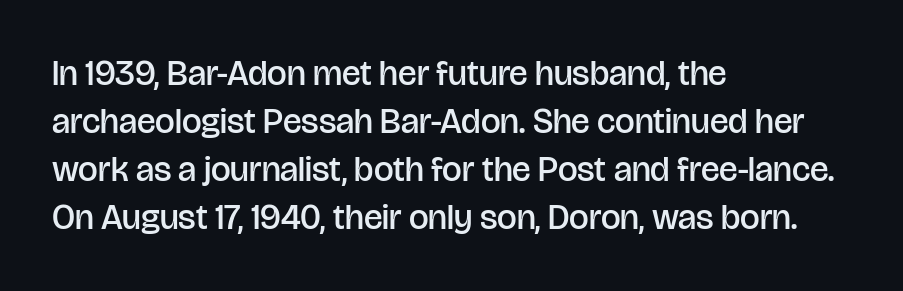
The characters look somewhat weighty, a semibold short of true bold. These lines sit exactly where default settings would place them. This is roman type, the default non-slanted kind. Character widths vary here, with narrow letters taking less room than wide ones.
